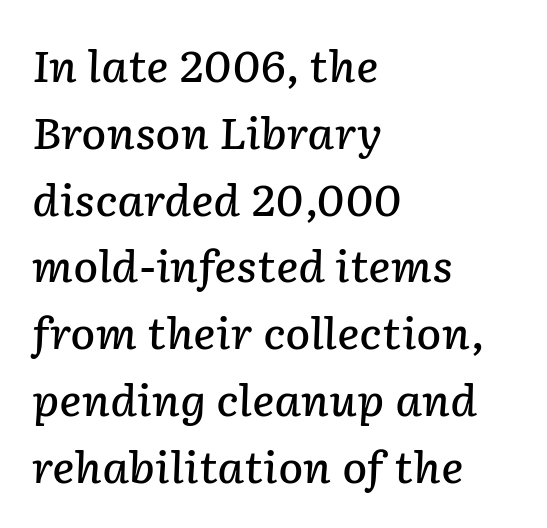
{"italic": "yes", "lean": "right", "slant_degrees": 2, "bold": "semi", "weight": "semibold", "width": "normal", "stroke_contrast": "low", "x_height": "medium", "monospaced": "no", "underline": "no", "align": "left", "line_spacing": "normal", "line_spacing_ratio": 1.59, "letter_spacing": "normal", "letter_spacing_em": 0.0, "glyph_px": 42}
